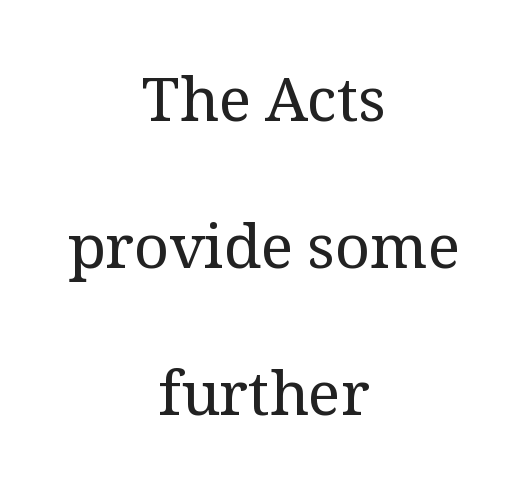
You could fit nearly another row in the gap between these rows. Characters remain perfectly vertical along every line. These lines are composed in type with serifs. Default kerning and tracking; the words read as compact shapes.
